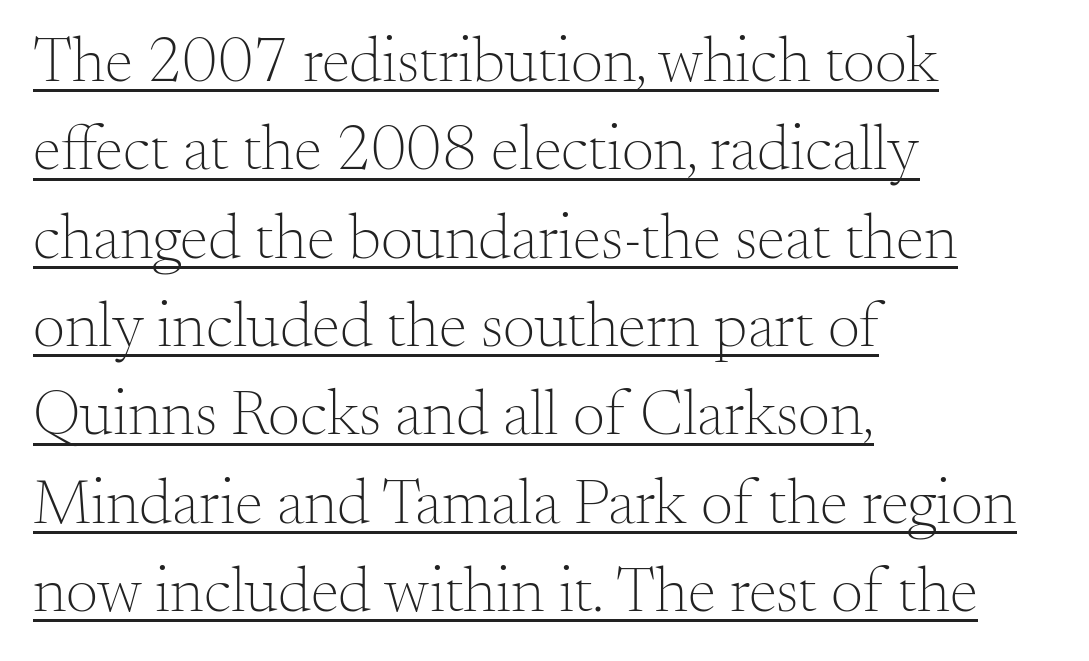
The image shows 64 px light serif type, upright; set left-aligned, normal line spacing (1.38x), normal letter spacing, underlined; medium stroke contrast and a small x-height.
